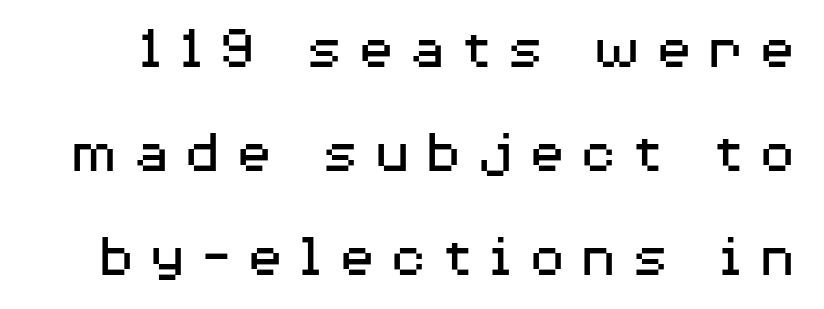
Q: Is the text bold? A: No.
Q: Is the text italic (slanted)? A: No, it is upright.
Q: Is the typeface a serif or a sans-serif typeface? A: Sans-serif.
Q: Is the text underlined? A: No.
Q: Is the spacing between letters normal or unusually wide? A: Unusually wide.
Q: Is the spacing between lines tight, normal or loose? A: Normal.
Q: Width (condensed, normal, or wide)? A: Wide.
Q: Stroke contrast? A: Medium.
Q: x-height? A: Medium.
Q: Monospaced? A: No.
